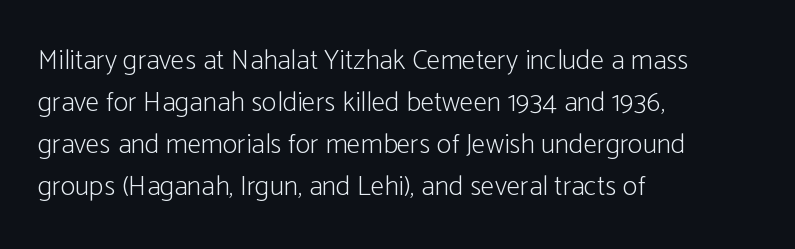
{"serif": "no", "italic": "no", "bold": "no", "weight": "light", "width": "condensed", "stroke_contrast": "low", "x_height": "medium", "monospaced": "no", "underline": "no", "align": "left", "line_spacing": "normal", "line_spacing_ratio": 1.5, "letter_spacing": "normal", "letter_spacing_em": 0.0, "glyph_px": 28}
